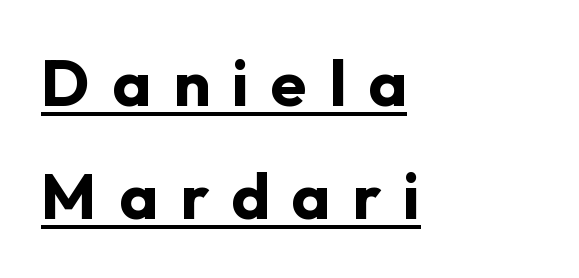
{"serif": "no", "italic": "no", "bold": "yes", "weight": "bold", "width": "normal", "stroke_contrast": "low", "x_height": "medium", "monospaced": "no", "underline": "yes", "align": "left", "line_spacing_ratio": 1.74, "letter_spacing": "wide", "letter_spacing_em": 0.34, "glyph_px": 65}
